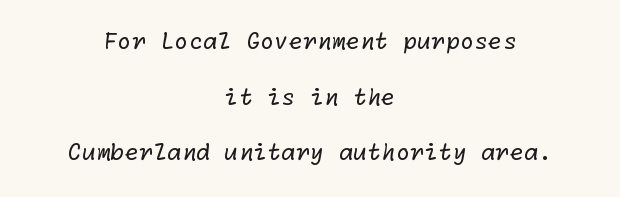
The typesetter chose a symmetrical, centered arrangement here. Weight: regular or lighter. Quick note: underline off. Between one letter and the next there's only the usual sliver of space.
